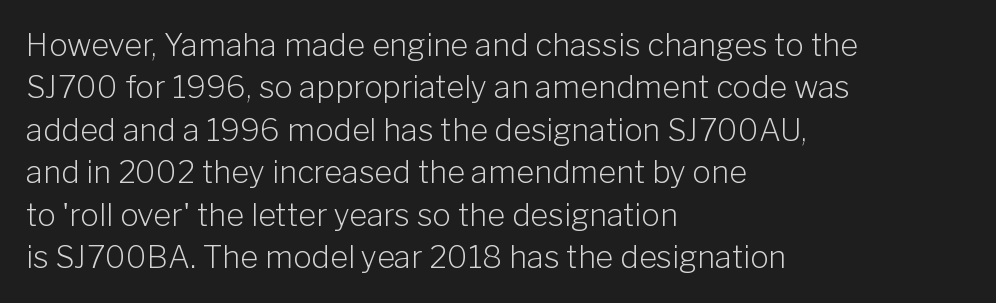
{"serif": "no", "italic": "no", "bold": "no", "weight": "light", "width": "normal", "stroke_contrast": "low", "x_height": "medium", "monospaced": "no", "underline": "no", "align": "left", "line_spacing": "normal", "line_spacing_ratio": 1.37, "letter_spacing": "normal", "letter_spacing_em": 0.0, "glyph_px": 31}
